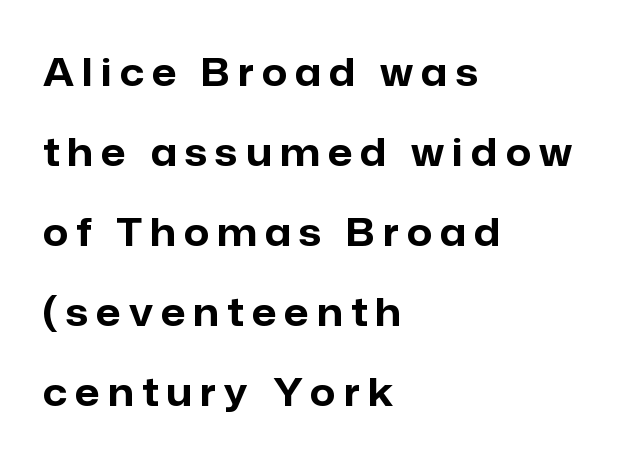
Looks like regular typesetting: each glyph gets only the width it needs. The letters stand straight up with perfectly vertical stems. Regarding leading, the lines here are spaced well apart. A dark, heavy texture on the line: the type is bold.
